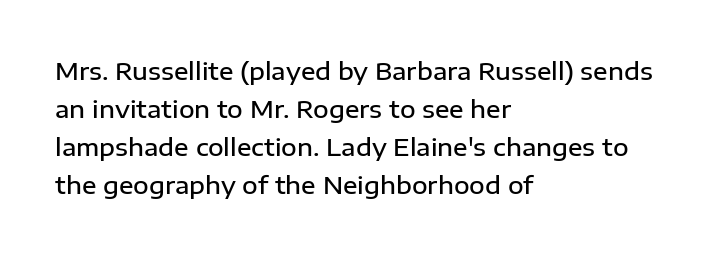
The image shows 24 px text type, upright; set left-aligned, normal line spacing (1.59x), normal letter spacing, not underlined.
